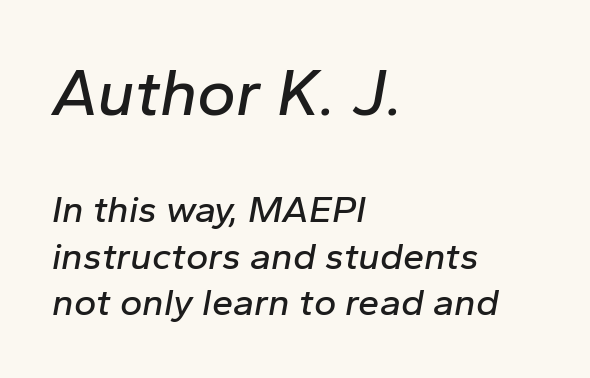
{"italic": "yes", "lean": "right", "slant_degrees": 10, "width": "normal", "stroke_contrast": "low", "x_height": "medium", "monospaced": "no", "underline": "no", "align": "left", "line_spacing_ratio": 1.22, "letter_spacing": "normal", "letter_spacing_em": 0.0, "larger_block": "first", "size_ratio": 1.74, "glyph_px": 66}
